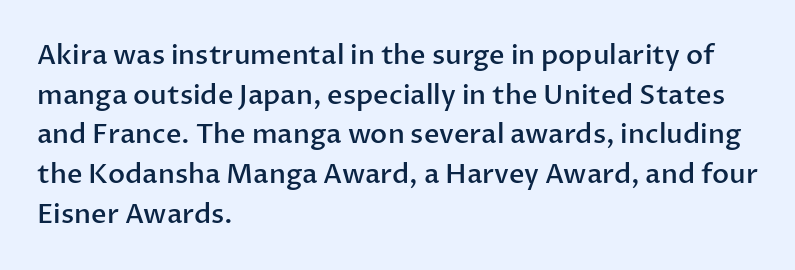
Q: Is the text bold? A: Semi-bold.
Q: Is the text italic (slanted)? A: No, it is upright.
Q: Is the text underlined? A: No.
Q: How is the paragraph aligned? A: Left-aligned.
Q: Is the spacing between letters normal or unusually wide? A: Normal.
Q: Is the spacing between lines tight, normal or loose? A: Normal.
